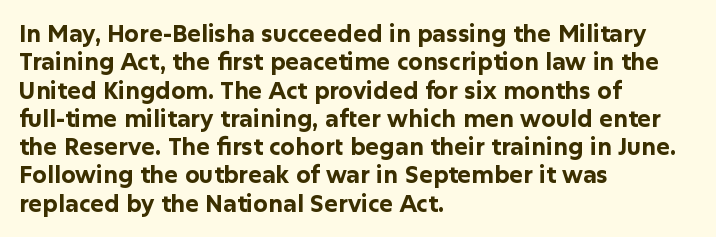
Q: Is the text bold? A: Yes.
Q: Is the text italic (slanted)? A: No, it is upright.
Q: Is the text underlined? A: No.
Q: How is the paragraph aligned? A: Left-aligned.
Q: Is the spacing between letters normal or unusually wide? A: Normal.
